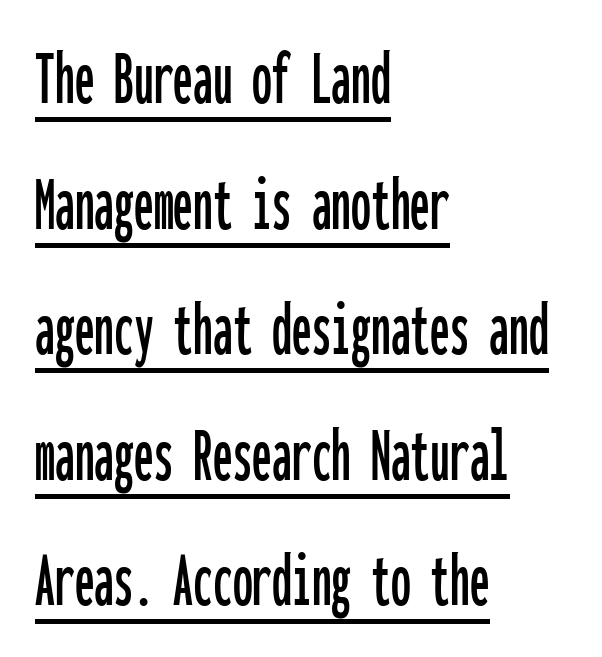
Posture: vertical. Examine the stroke ends and you'll find no serifs. Compared with typical body copy, the letter spacing here is the same. The passage shown is typed in a monospace face where columns stay perfectly aligned.
